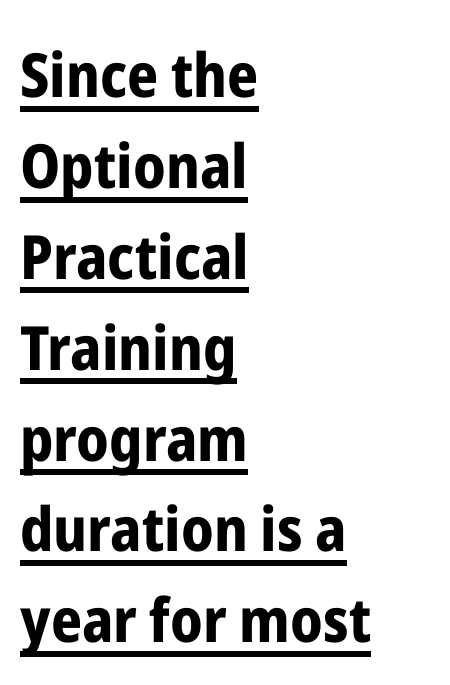
The image shows 61 px bold, condensed sans-serif type, upright; set left-aligned, normal line spacing (1.49x), normal letter spacing, underlined; low stroke contrast and a medium x-height.
